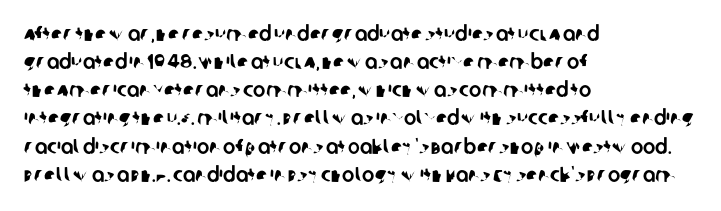
{"underline": "no", "align": "left", "line_spacing": "normal", "line_spacing_ratio": 1.34, "letter_spacing": "normal", "letter_spacing_em": 0.0, "glyph_px": 21}
